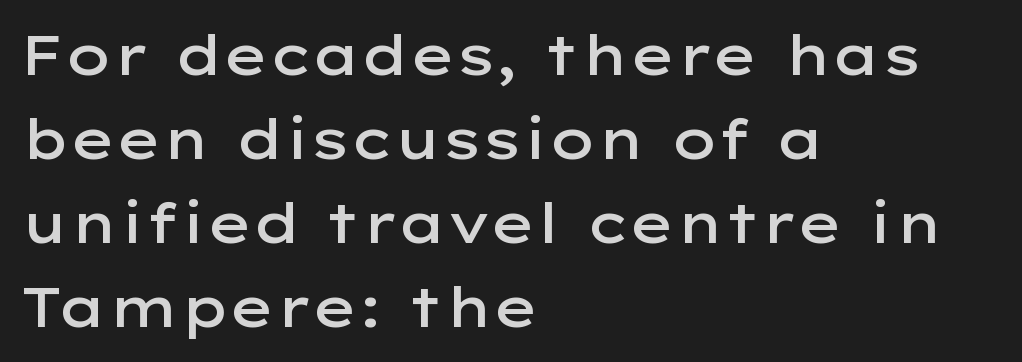
{"serif": "no", "italic": "no", "bold": "semi", "weight": "semibold", "width": "wide", "stroke_contrast": "low", "x_height": "medium", "monospaced": "no", "underline": "no", "align": "left", "line_spacing": "normal", "line_spacing_ratio": 1.53, "letter_spacing": "normal", "letter_spacing_em": 0.0, "glyph_px": 55}
